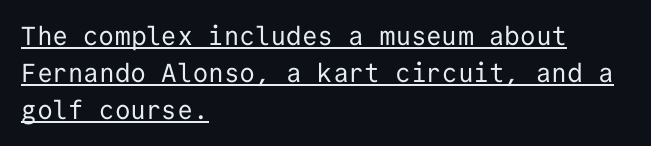
The image shows 26 px text type, upright; set left-aligned, normal line spacing (1.42x), normal letter spacing, underlined.
